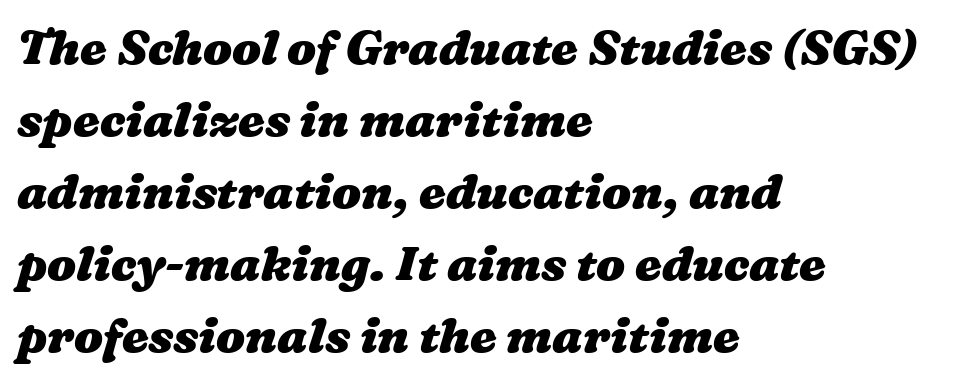
Q: Is the text bold? A: Yes.
Q: Is the text underlined? A: No.
Q: How is the paragraph aligned? A: Left-aligned.
Q: Is the spacing between letters normal or unusually wide? A: Normal.
Q: Is the spacing between lines tight, normal or loose? A: Normal.
Q: Width (condensed, normal, or wide)? A: Wide.
Q: Stroke contrast? A: Medium.
Q: x-height? A: Medium.
Q: Monospaced? A: No.
